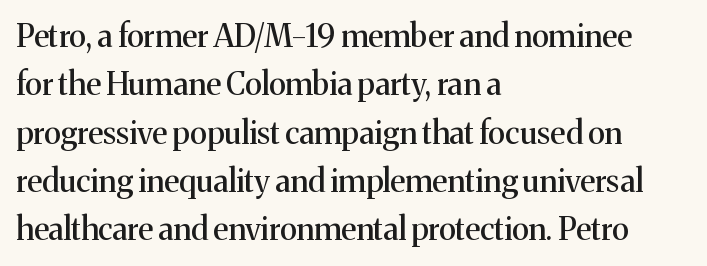
Q: Is the text italic (slanted)? A: No, it is upright.
Q: Is the typeface a serif or a sans-serif typeface? A: Serif.
Q: Is the text underlined? A: No.
Q: How is the paragraph aligned? A: Left-aligned.
Q: Is the spacing between letters normal or unusually wide? A: Normal.
Q: Is the spacing between lines tight, normal or loose? A: Normal.
Q: Width (condensed, normal, or wide)? A: Normal.
Q: Stroke contrast? A: Medium.
Q: x-height? A: Medium.
Q: Monospaced? A: No.
